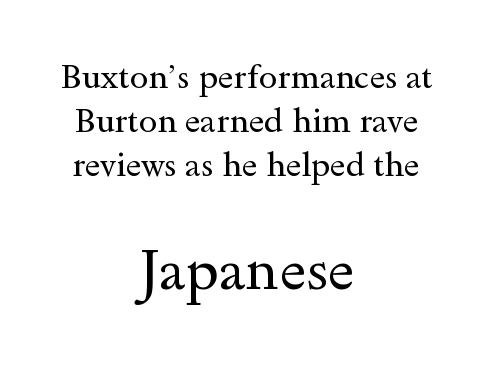
The image shows 57 px regular-weight, wide serif type, upright; set centered, normal line spacing (1.34x), normal letter spacing, not underlined; the second (bottom) block is 1.73x larger; a small x-height.
